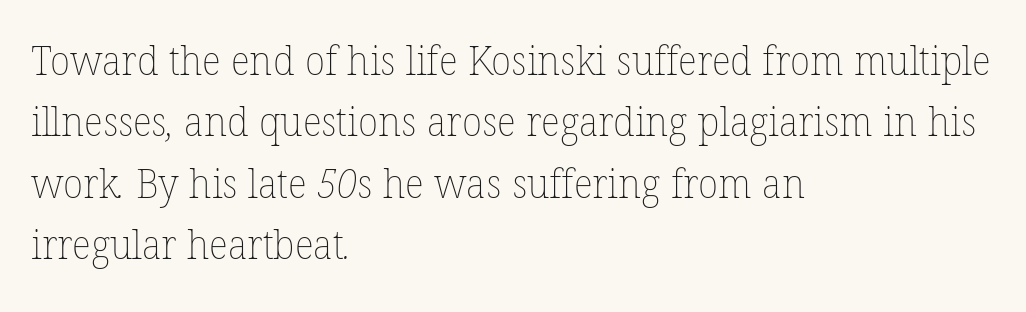
{"bold": "no", "weight": "thin", "width": "normal", "stroke_contrast": "low", "x_height": "medium", "monospaced": "no", "underline": "no", "align": "left", "line_spacing": "normal", "line_spacing_ratio": 1.5, "letter_spacing": "normal", "letter_spacing_em": 0.0, "glyph_px": 41}
